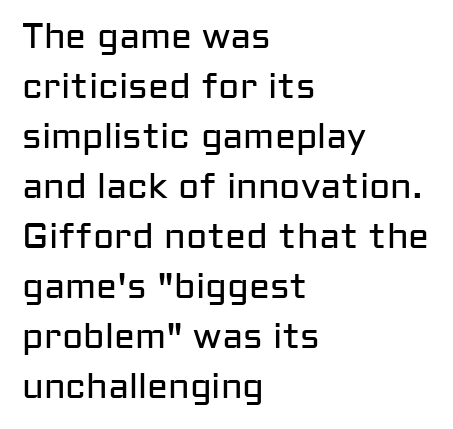
The image shows 35 px regular-weight sans-serif type, upright; set left-aligned, normal line spacing (1.43x), normal letter spacing, not underlined; low stroke contrast and a medium x-height.
